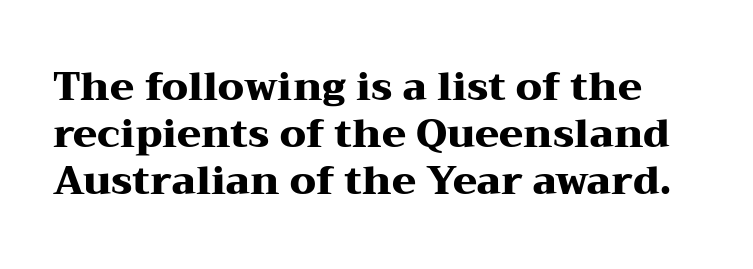
Spacing verdict: proportional, widths tailored to each character. The font is running at its bold setting. Do the letters lean? They stand straight. The foot of each line stays bare and open.
